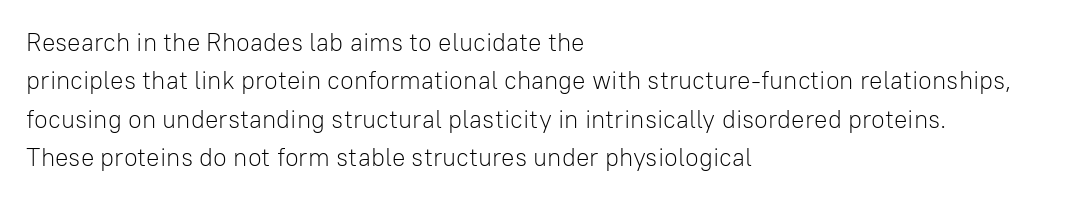
This sample uses an upright cut, with every glyph sitting square on the baseline. The string is rendered with underlining switched off. Tracking value appears to be zero — textbook default spacing. The lines in this sample share a left origin and differ only in where they stop. Vertical spacing — default.
